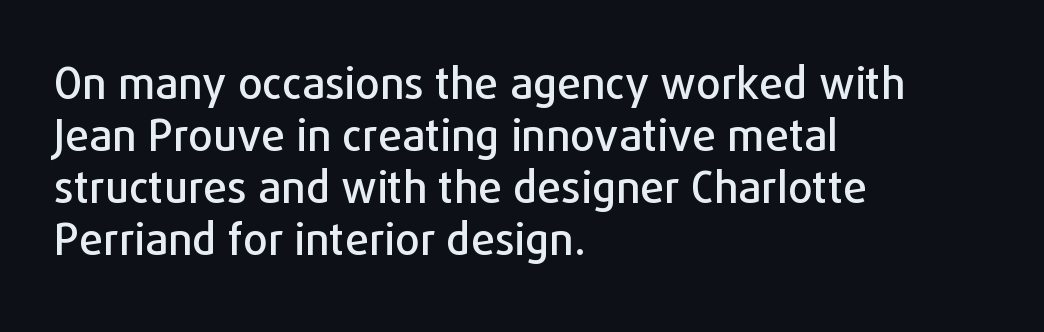
Q: Is the text italic (slanted)? A: No, it is upright.
Q: Is the typeface a serif or a sans-serif typeface? A: Sans-serif.
Q: Is the text underlined? A: No.
Q: How is the paragraph aligned? A: Left-aligned.
Q: Is the spacing between letters normal or unusually wide? A: Normal.
Q: Width (condensed, normal, or wide)? A: Normal.
Q: Stroke contrast? A: Low.
Q: x-height? A: Medium.
Q: Monospaced? A: No.
